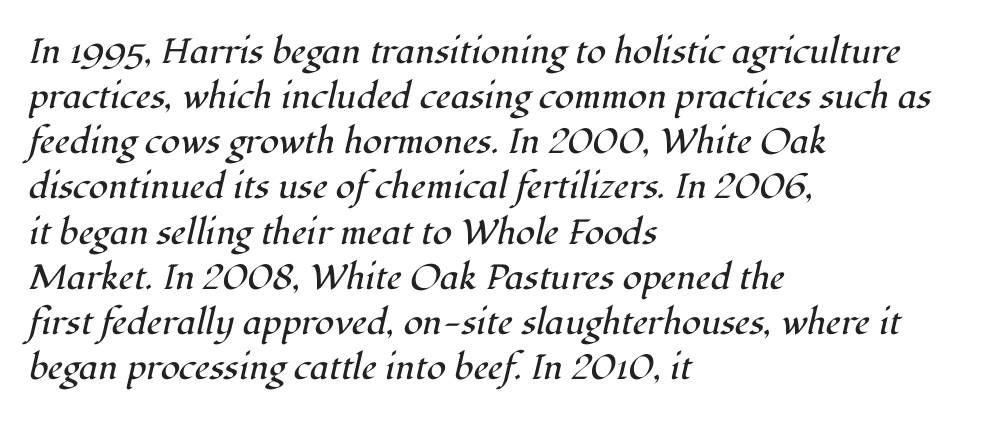
The face looks like a standard text weight, possibly lighter. Character widths vary here, with narrow letters taking less room than wide ones. All the whitespace from short lines collects on the right. Regarding leading, the lines here are spaced in the standard way.
